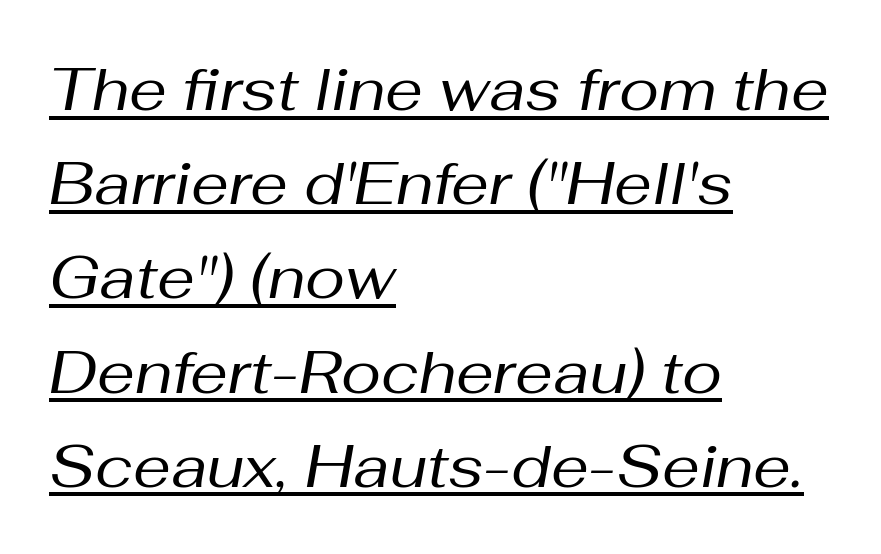
This is oblique type, the kind used for emphasis or titles. Layout note: lines flush left. Each line of the rendering has a horizontal stroke beneath the glyphs. This sample keeps an unexceptional amount of space between lines. Vertical stems look standard width or narrower in stroke. The rendering uses natural spacing where letterforms have individual widths.
